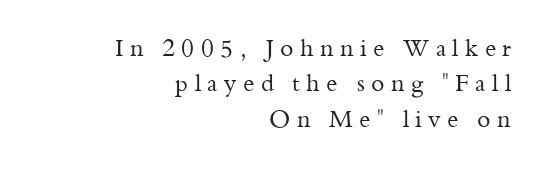
{"italic": "no", "bold": "no", "underline": "no", "align": "right", "line_spacing": "normal", "line_spacing_ratio": 1.47, "letter_spacing": "wide", "letter_spacing_em": 0.27, "glyph_px": 24}
